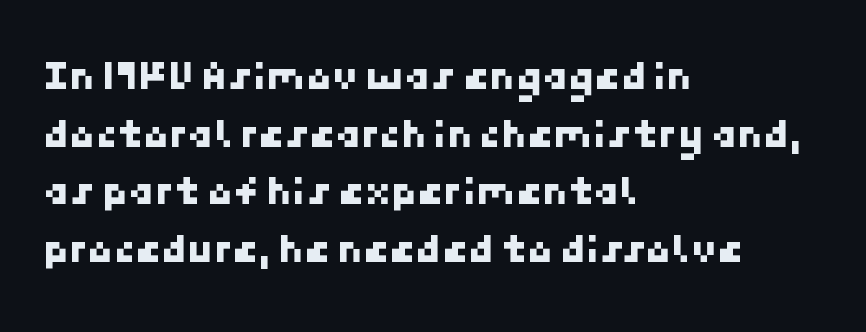
{"serif": "no", "width": "normal", "stroke_contrast": "low", "x_height": "medium", "underline": "no", "align": "left", "line_spacing": "normal", "line_spacing_ratio": 1.37, "letter_spacing": "normal", "letter_spacing_em": 0.0, "glyph_px": 42}
